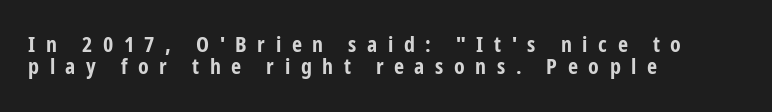
Rows of type sit shoulder to shoulder in the vertical direction. The lettering stays uniformly vertical, giving the passage a roman look. Short note: letters widely spaced. Does the weight exceed regular? Yes, all the way to bold. A classic flush-left, rag-right setting is used for this passage. The glyphs are unaccompanied by any horizontal stroke below them.
